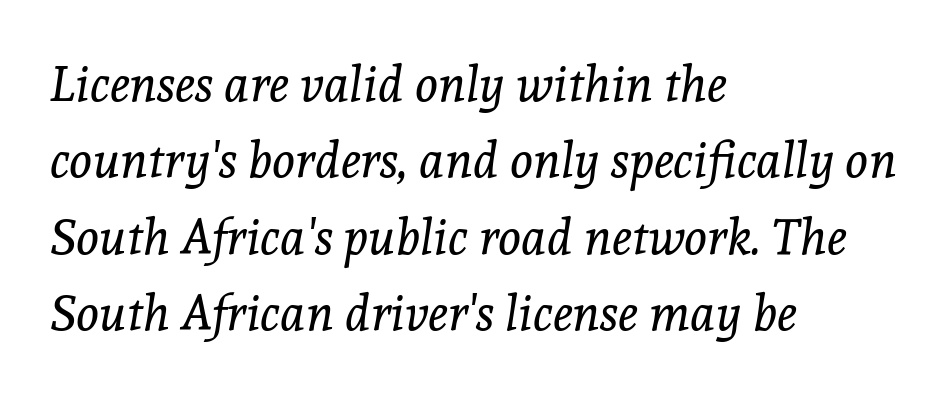
Horizontal alignment here is leftward, the default for most running prose. Words float on clear page, feet unadorned. Do the characters align in a grid? No, the font is proportional. If you measured baseline to baseline, you'd find a middling distance. The letterforms sit at book weight or below. The font's italic variant was chosen for this text.
